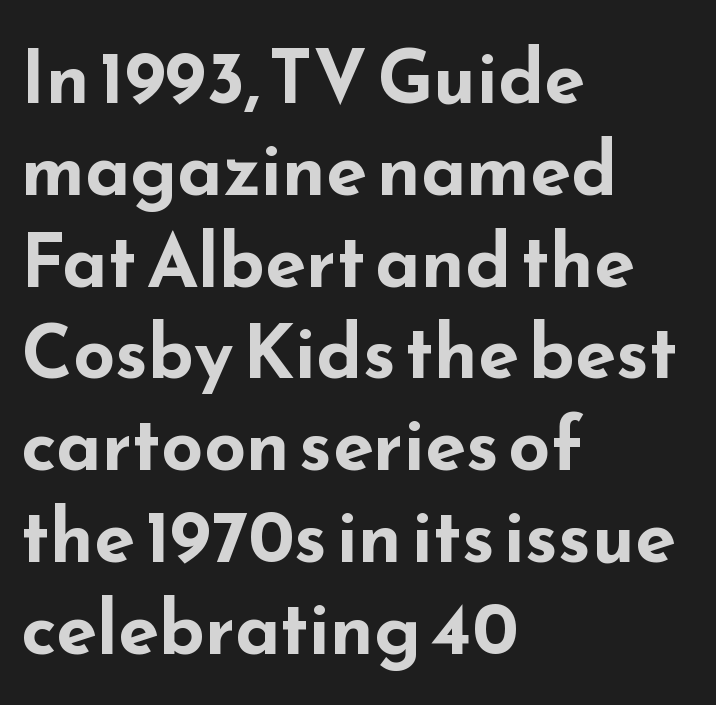
{"serif": "no", "italic": "no", "bold": "yes", "weight": "bold", "width": "wide", "stroke_contrast": "low", "x_height": "small", "monospaced": "no", "underline": "no", "align": "left", "line_spacing_ratio": 1.24, "letter_spacing": "normal", "letter_spacing_em": 0.0, "glyph_px": 74}
